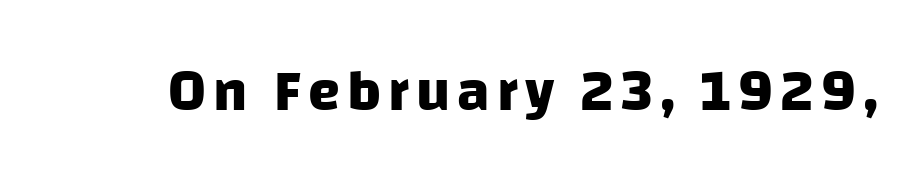
The image shows 58 px heavy sans-serif type; set not underlined; low stroke contrast and a large x-height.
